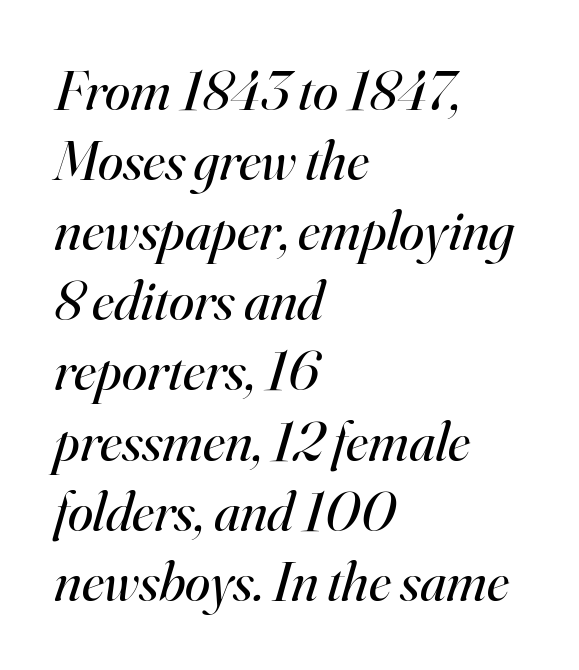
Q: Is the text bold? A: No.
Q: Is the text italic (slanted)? A: Yes, it leans right by about 16 degrees.
Q: Is the typeface a serif or a sans-serif typeface? A: Serif.
Q: Is the text underlined? A: No.
Q: How is the paragraph aligned? A: Left-aligned.
Q: Is the spacing between letters normal or unusually wide? A: Normal.
Q: Width (condensed, normal, or wide)? A: Normal.
Q: Stroke contrast? A: High.
Q: x-height? A: Small.
Q: Monospaced? A: No.
